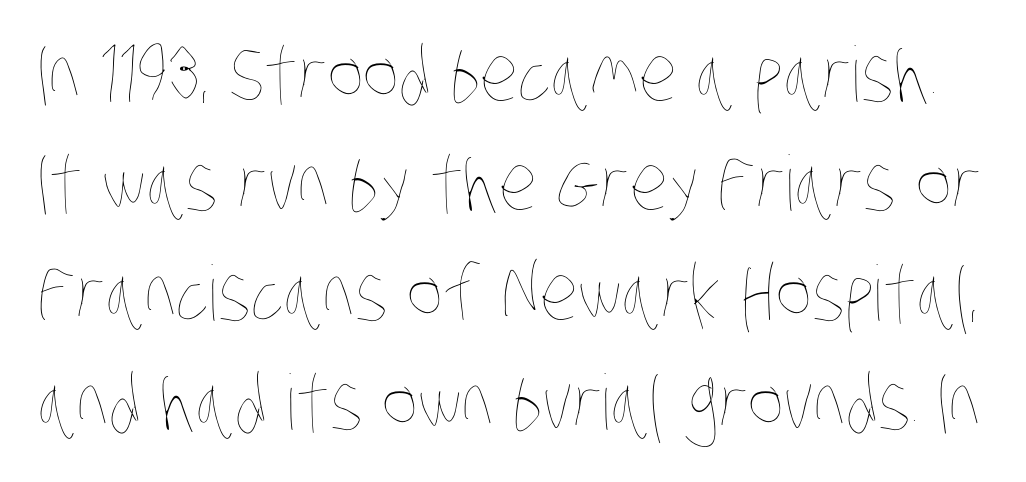
The image shows 76 px thin, condensed type; set normal line spacing (1.44x), normal letter spacing, not underlined; low stroke contrast and a large x-height.
